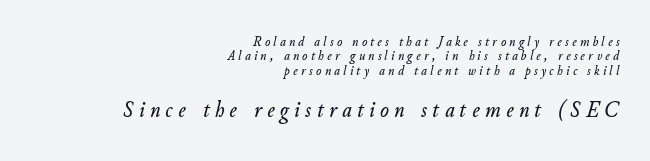
The image shows 23 px text type, italic (leaning right); set right-aligned, tight line spacing (1.02x), unusually wide letter spacing (+0.24 em), not underlined; the second (bottom) block is 1.64x larger.
